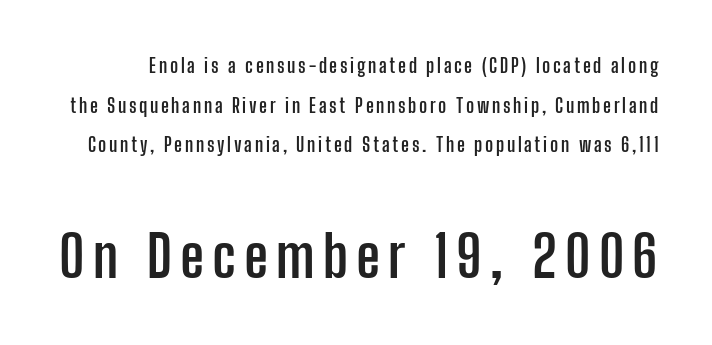
The image shows 58 px semibold, condensed sans-serif type, upright; set loose line spacing (2.09x), not underlined; the second (bottom) block is 3.05x larger; low stroke contrast and a medium x-height.
